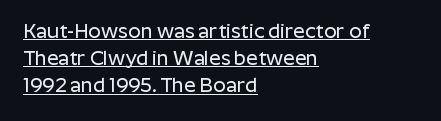
The image shows 20 px text type, upright; set left-aligned, normal line spacing (1.36x), normal letter spacing, underlined.
